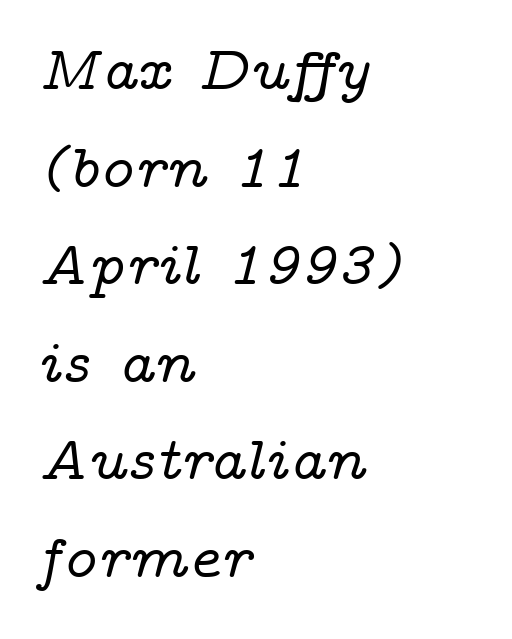
Line spacing here is normal. Letterform terminals end in serifs throughout the passage. An italicized treatment has been applied to the whole sample. Letter spacing: default. Check under the words: just untouched page.
